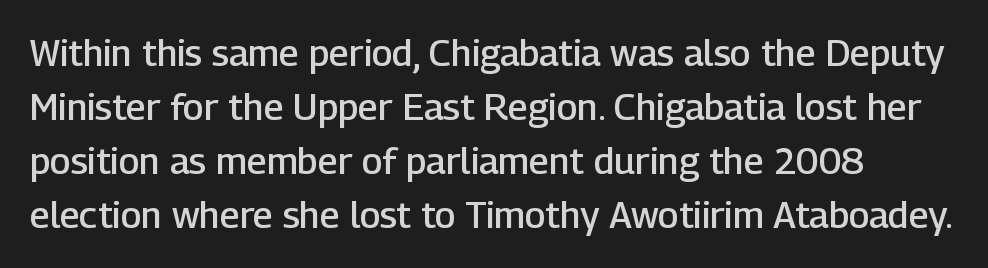
Left-aligned paragraph, ragged on the right. There is no visible air inserted between adjacent glyphs. Do the characters align in a grid? No, the font is proportional. A typesetter would mark this as roman, not italic. The glyphs in this specimen are sans serif.
